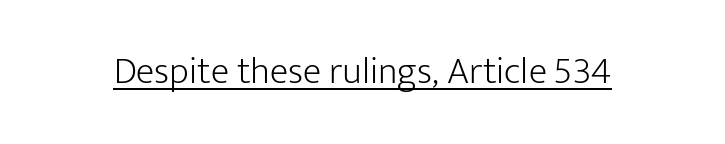
{"serif": "no", "italic": "no", "bold": "no", "weight": "light", "width": "normal", "stroke_contrast": "low", "x_height": "medium", "monospaced": "no", "underline": "yes", "letter_spacing": "normal", "letter_spacing_em": 0.0, "glyph_px": 38}
